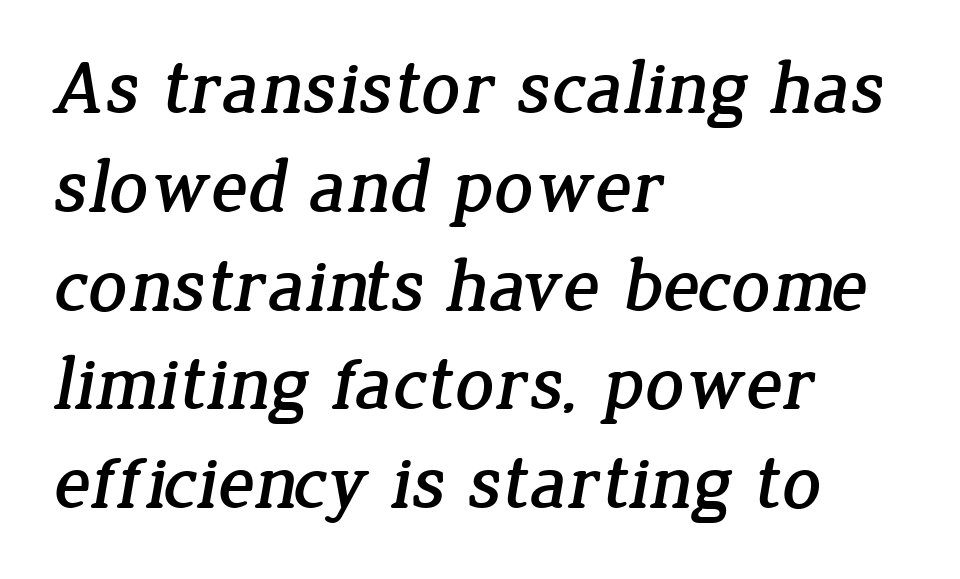
These lines are rendered in a variable-pitch font. One glance says typical: line gaps are just what's usual. Rule under the text: the space is simply empty. Caption: standard tracking, unaltered.
